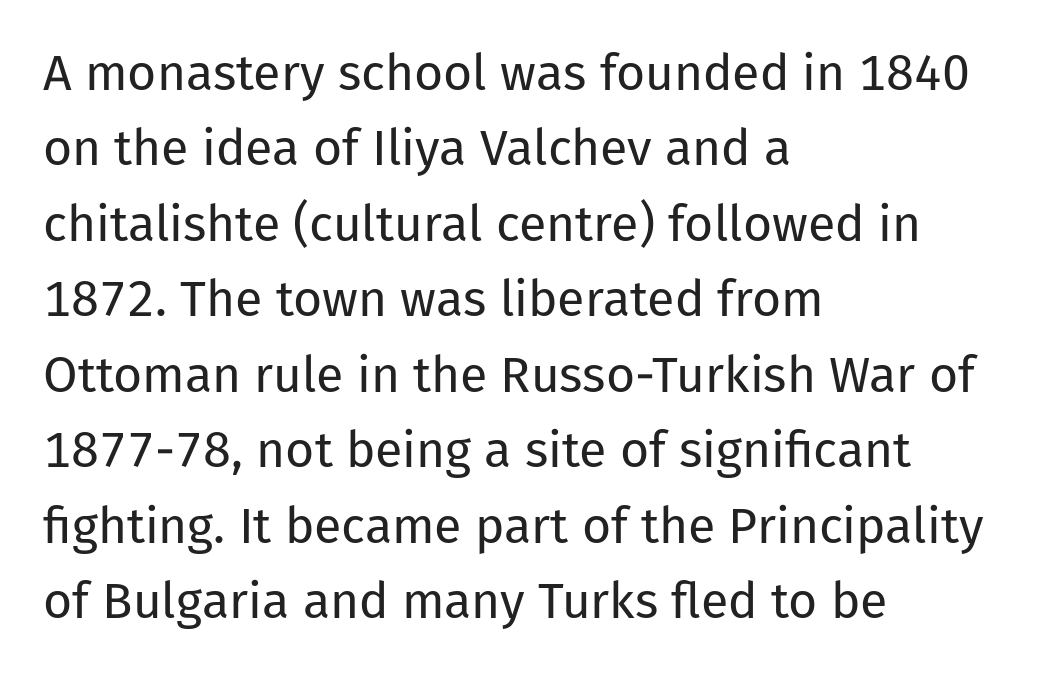
{"serif": "no", "italic": "no", "bold": "no", "weight": "regular", "width": "normal", "stroke_contrast": "low", "x_height": "medium", "monospaced": "no", "underline": "no", "align": "left", "line_spacing": "normal", "line_spacing_ratio": 1.51, "letter_spacing": "normal", "letter_spacing_em": 0.0, "glyph_px": 50}
